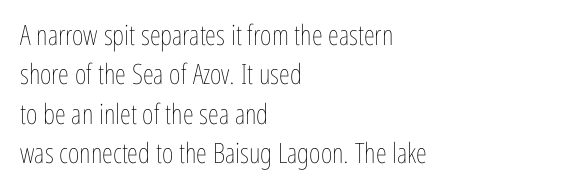
The image shows 28 px thin, condensed type, upright; set left-aligned, normal line spacing (1.41x), normal letter spacing, not underlined; low stroke contrast and a medium x-height.
